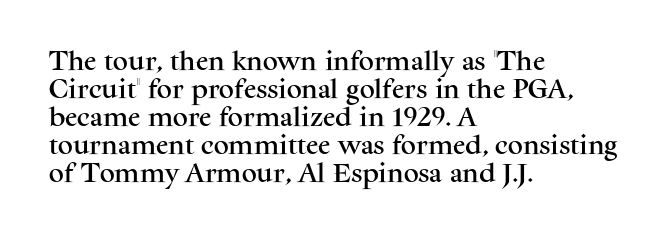
{"italic": "no", "underline": "no", "align": "left", "line_spacing": "normal", "line_spacing_ratio": 1.33, "letter_spacing": "normal", "letter_spacing_em": 0.0, "glyph_px": 21}
